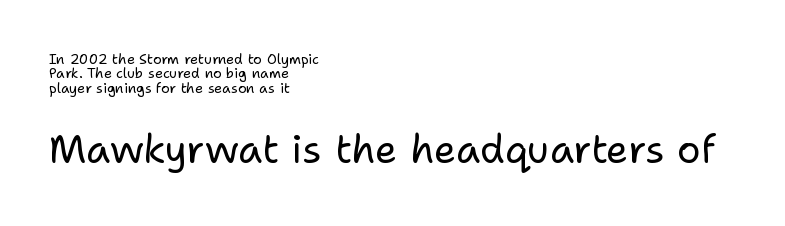
The image shows 39 px regular-weight sans-serif type, upright; set left-aligned, tight line spacing (1.02x), normal letter spacing, not underlined; the second (bottom) block is 2.79x larger; low stroke contrast and a medium x-height.
